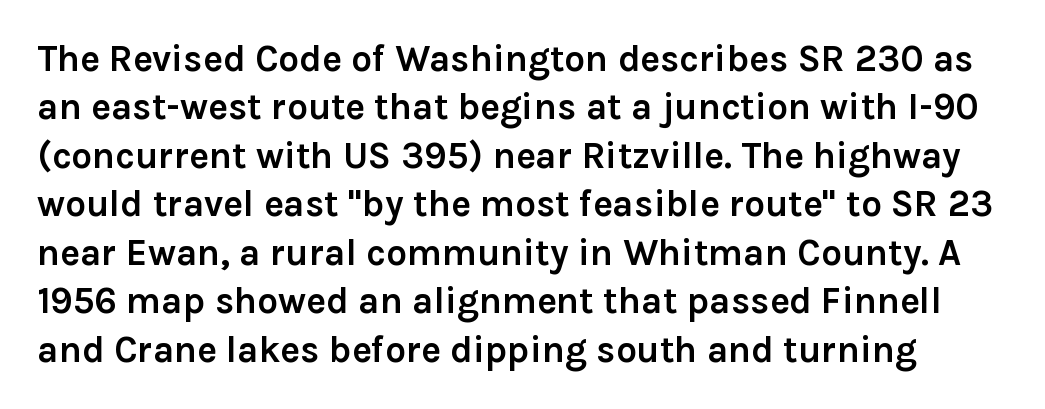
Q: Is the text bold? A: Yes.
Q: Is the text italic (slanted)? A: No, it is upright.
Q: Is the typeface a serif or a sans-serif typeface? A: Sans-serif.
Q: Is the text underlined? A: No.
Q: Is the spacing between letters normal or unusually wide? A: Normal.
Q: Is the spacing between lines tight, normal or loose? A: Normal.
Q: Width (condensed, normal, or wide)? A: Normal.
Q: Stroke contrast? A: Low.
Q: x-height? A: Medium.
Q: Monospaced? A: No.
